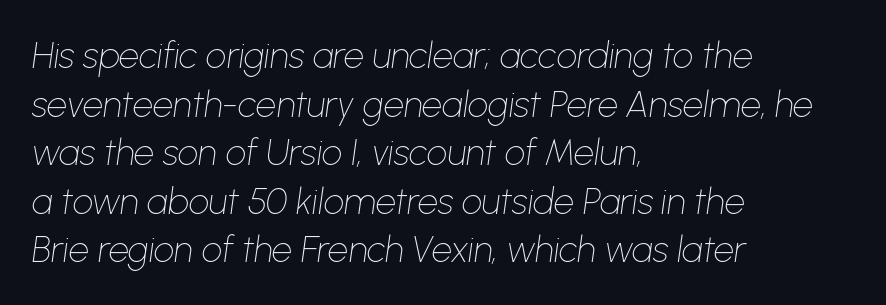
{"italic": "yes", "lean": "right", "slant_degrees": 8, "bold": "no", "weight": "thin", "width": "normal", "stroke_contrast": "low", "x_height": "medium", "monospaced": "no", "underline": "no", "align": "left", "line_spacing": "normal", "line_spacing_ratio": 1.35, "letter_spacing": "normal", "letter_spacing_em": 0.0, "glyph_px": 36}
